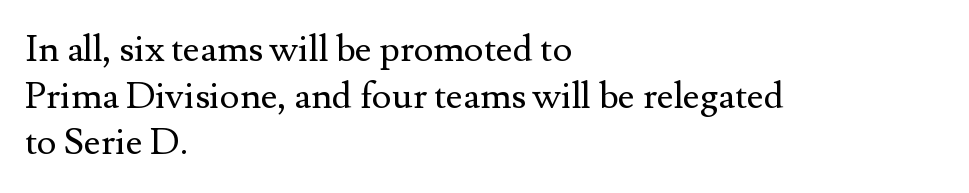
{"serif": "yes", "italic": "no", "bold": "no", "weight": "regular", "width": "normal", "stroke_contrast": "medium", "x_height": "small", "monospaced": "no", "underline": "no", "align": "left", "line_spacing": "normal", "line_spacing_ratio": 1.26, "letter_spacing": "normal", "letter_spacing_em": 0.0, "glyph_px": 37}
